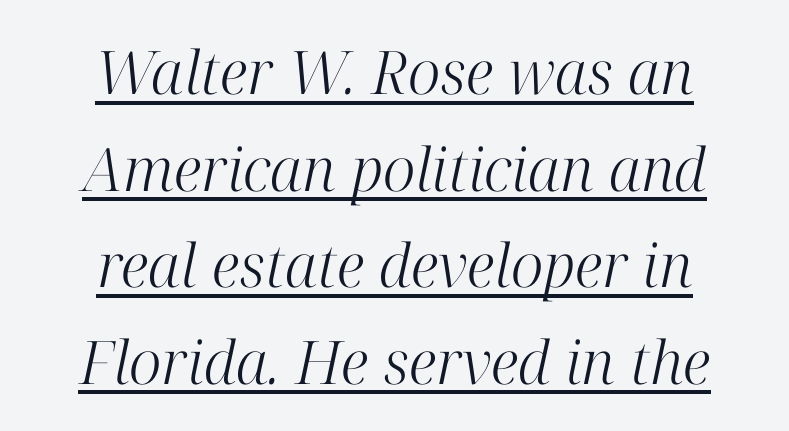
The image shows 60 px light serif type, italic (leaning right); set centered, normal line spacing (1.61x), normal letter spacing, underlined; high stroke contrast and a medium x-height.
